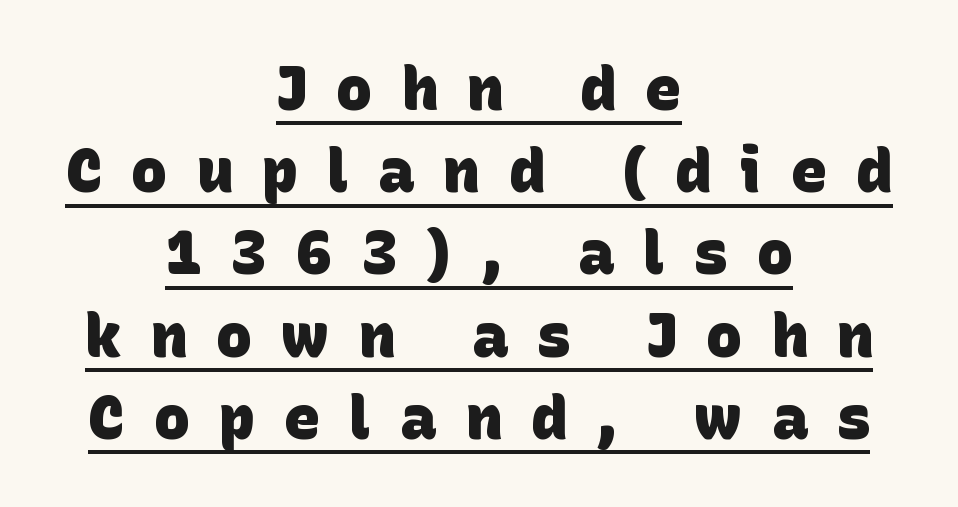
{"serif": "no", "bold": "yes", "weight": "heavy", "width": "normal", "stroke_contrast": "low", "x_height": "large", "monospaced": "no", "underline": "yes", "align": "center", "line_spacing": "normal", "line_spacing_ratio": 1.37, "letter_spacing": "wide", "letter_spacing_em": 0.49, "glyph_px": 60}
